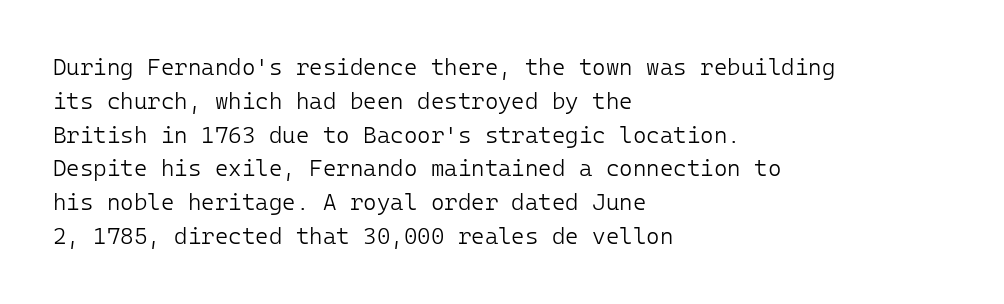
{"italic": "no", "bold": "no", "underline": "no", "align": "left", "line_spacing": "normal", "line_spacing_ratio": 1.47, "letter_spacing": "normal", "letter_spacing_em": 0.0, "glyph_px": 23}
